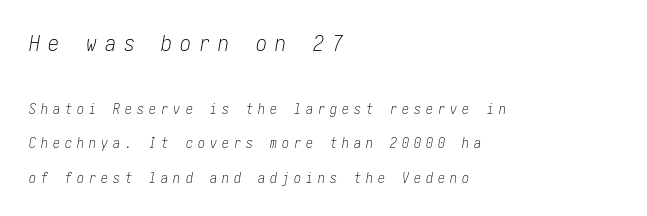
Q: Is the text bold? A: No.
Q: Is the text italic (slanted)? A: Yes, it leans right by about 10 degrees.
Q: Is the text underlined? A: No.
Q: How is the paragraph aligned? A: Left-aligned.
Q: Is the spacing between letters normal or unusually wide? A: Unusually wide.
Q: Is the spacing between lines tight, normal or loose? A: Loose.
Q: Which block of text is set in a larger size, the first (top) or the second (bottom)? A: The first (top) one.
